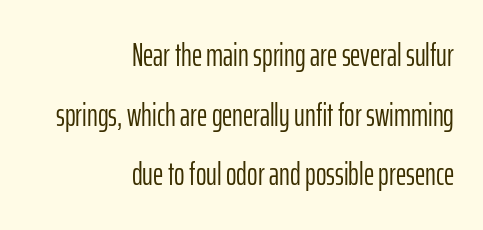
{"serif": "no", "italic": "no", "bold": "no", "weight": "light", "width": "condensed", "stroke_contrast": "low", "x_height": "medium", "monospaced": "no", "underline": "no", "align": "right", "line_spacing_ratio": 1.86, "letter_spacing": "normal", "letter_spacing_em": 0.0, "glyph_px": 32}
